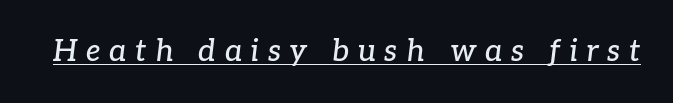
The image shows 30 px serif type, italic (leaning right); set unusually wide letter spacing (+0.29 em), underlined; low stroke contrast and a medium x-height.
